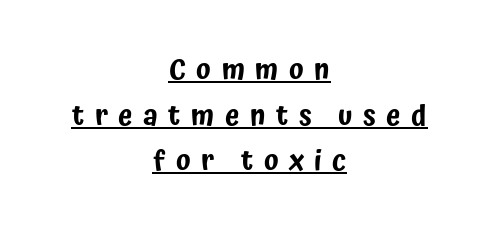
Q: Is the text italic (slanted)? A: No, it is upright.
Q: Is the typeface a serif or a sans-serif typeface? A: Sans-serif.
Q: Is the text underlined? A: Yes.
Q: How is the paragraph aligned? A: Centered.
Q: Is the spacing between letters normal or unusually wide? A: Unusually wide.
Q: Is the spacing between lines tight, normal or loose? A: Normal.
Q: Width (condensed, normal, or wide)? A: Condensed.
Q: Stroke contrast? A: Low.
Q: x-height? A: Medium.
Q: Monospaced? A: No.
